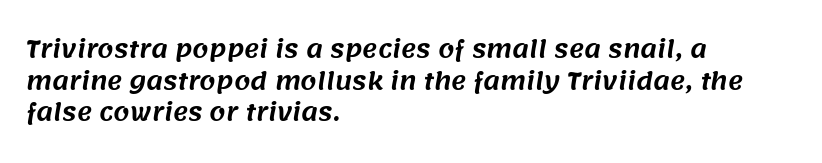
The image shows 23 px text type; set left-aligned, normal line spacing (1.37x), normal letter spacing, not underlined.
